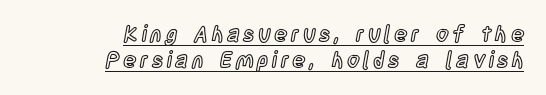
{"underline": "yes", "align": "right", "line_spacing_ratio": 1.16, "glyph_px": 22}
